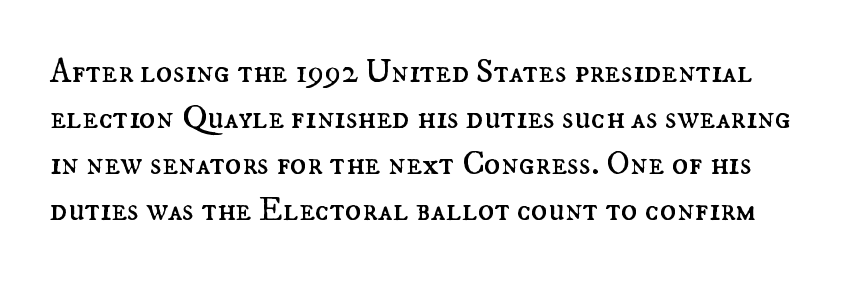
The image shows 34 px regular-weight type, upright; set normal line spacing (1.35x), normal letter spacing, not underlined; medium stroke contrast and a small x-height.
